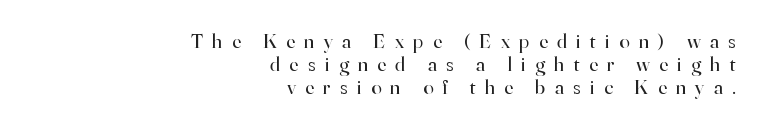
{"italic": "no", "bold": "no", "underline": "no", "align": "right", "line_spacing": "tight", "line_spacing_ratio": 1.1, "letter_spacing": "wide", "letter_spacing_em": 0.44, "glyph_px": 21}
